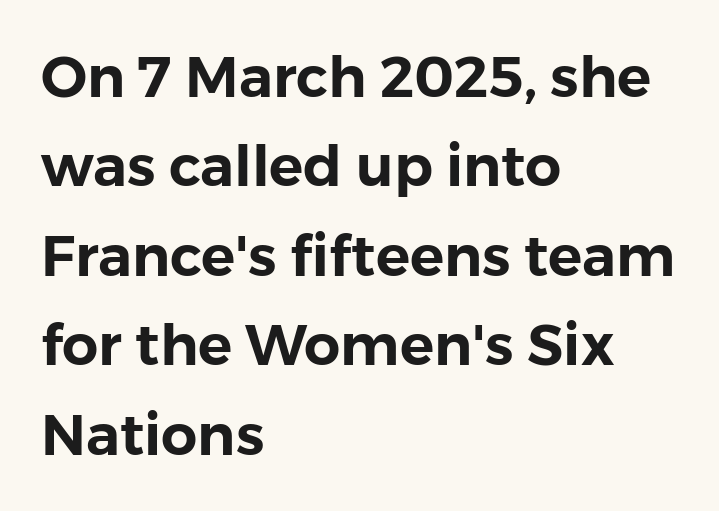
The image shows 57 px sans-serif type, upright; set left-aligned, normal line spacing (1.57x), normal letter spacing, not underlined; low stroke contrast and a medium x-height.
